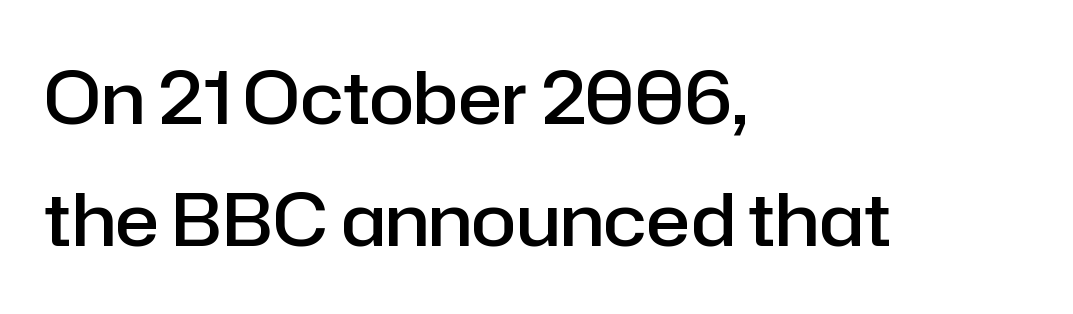
The image shows 73 px semibold sans-serif type, upright; set left-aligned, normal line spacing (1.67x), normal letter spacing, not underlined; low stroke contrast and a medium x-height.
